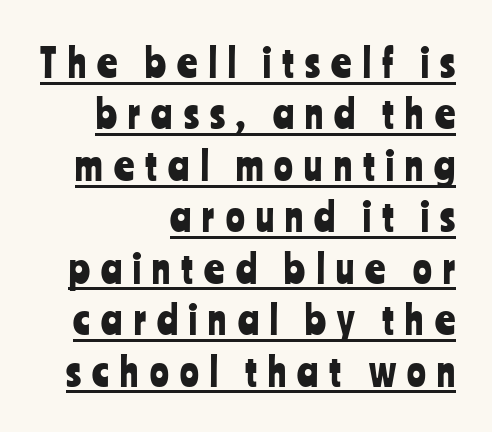
Line spacing here is normal. These lines are set flush right with a ragged left edge. The specimen includes a rule beneath the text block's lines. Examine the stroke ends and you'll find no serifs. Honestly, the letter spacing is so wide it's the main thing you notice.
